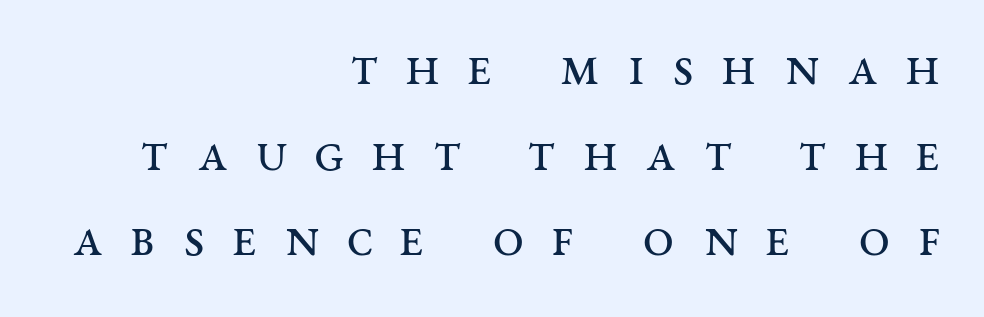
Q: Is the text bold? A: No.
Q: Is the text italic (slanted)? A: No, it is upright.
Q: Is the typeface a serif or a sans-serif typeface? A: Serif.
Q: Is the text underlined? A: No.
Q: How is the paragraph aligned? A: Right-aligned.
Q: Is the spacing between letters normal or unusually wide? A: Unusually wide.
Q: Is the spacing between lines tight, normal or loose? A: Normal.
Q: Width (condensed, normal, or wide)? A: Wide.
Q: Stroke contrast? A: Medium.
Q: x-height? A: Large.
Q: Monospaced? A: No.
